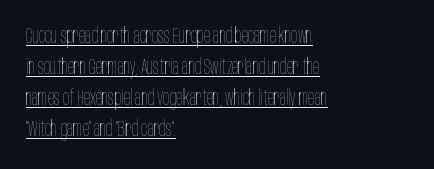
{"italic": "no", "bold": "no", "underline": "yes", "align": "left", "line_spacing": "normal", "line_spacing_ratio": 1.48, "letter_spacing": "normal", "letter_spacing_em": 0.0, "glyph_px": 21}
